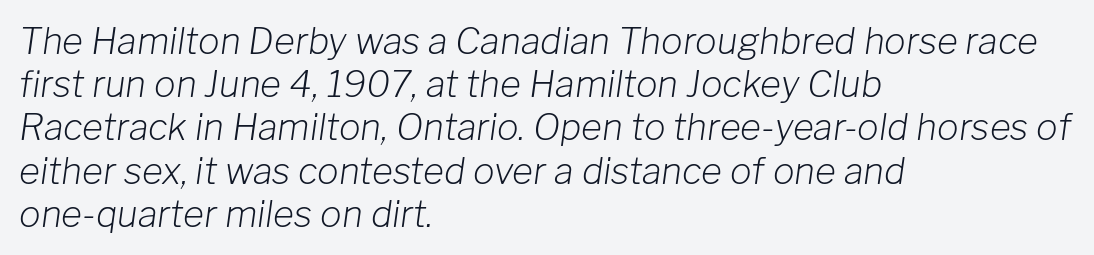
The image shows 36 px light type, italic (leaning right); set left-aligned, line spacing 1.2x, normal letter spacing, not underlined; low stroke contrast and a medium x-height.
